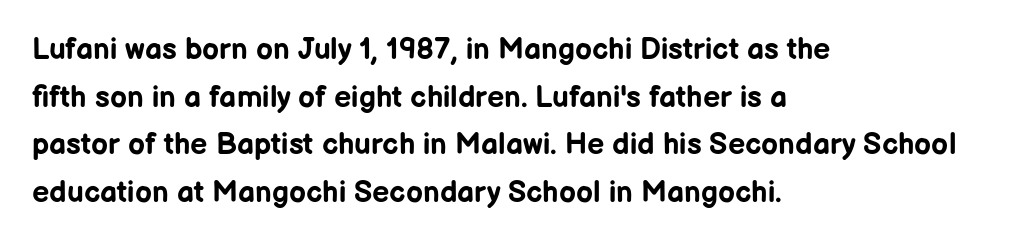
The image shows 30 px bold sans-serif type, upright; set left-aligned, normal line spacing (1.59x), normal letter spacing, not underlined; low stroke contrast and a medium x-height.
